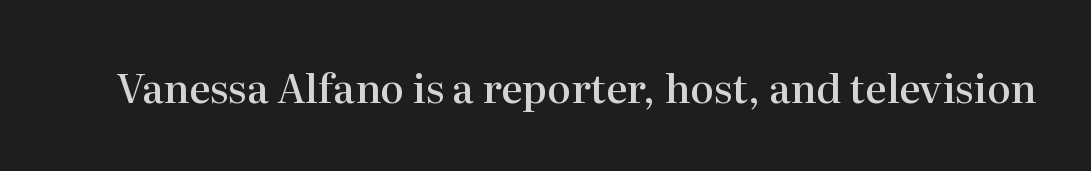
The image shows 40 px semibold serif type, upright; set normal letter spacing, not underlined; high stroke contrast and a medium x-height.
